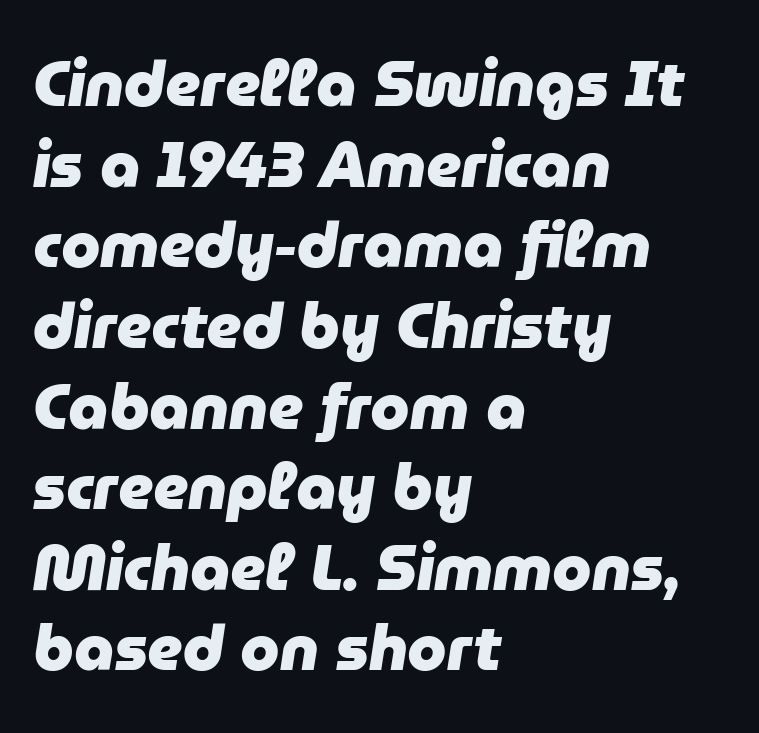
{"italic": "yes", "lean": "right", "slant_degrees": 9, "bold": "yes", "weight": "heavy", "width": "normal", "stroke_contrast": "low", "x_height": "medium", "monospaced": "no", "underline": "no", "align": "left", "line_spacing": "normal", "line_spacing_ratio": 1.28, "letter_spacing": "normal", "letter_spacing_em": 0.0, "glyph_px": 63}
